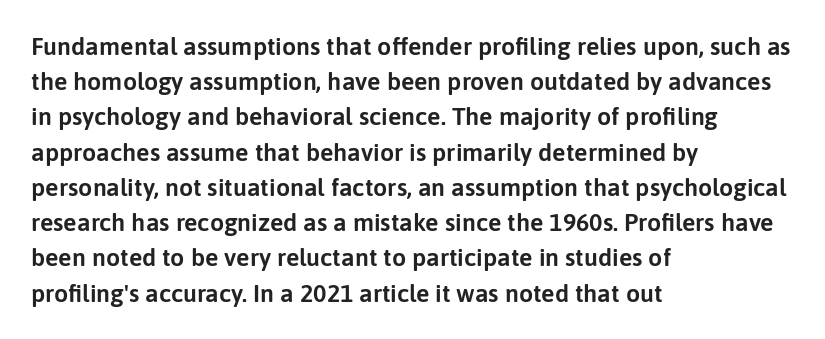
{"italic": "no", "underline": "no", "align": "left", "line_spacing": "normal", "line_spacing_ratio": 1.41, "letter_spacing": "normal", "letter_spacing_em": 0.0, "glyph_px": 25}
